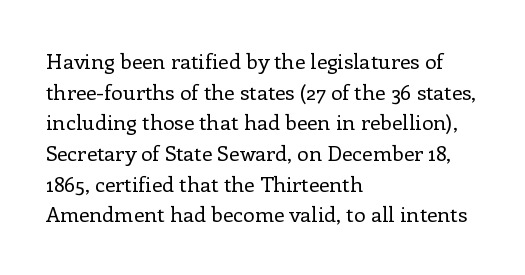
Q: Is the text bold? A: No.
Q: Is the text italic (slanted)? A: No, it is upright.
Q: Is the text underlined? A: No.
Q: How is the paragraph aligned? A: Left-aligned.
Q: Is the spacing between letters normal or unusually wide? A: Normal.
Q: Is the spacing between lines tight, normal or loose? A: Normal.
